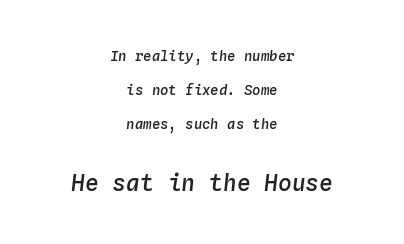
Q: Is the text bold? A: Semi-bold.
Q: Is the text italic (slanted)? A: Yes, it leans right by about 4 degrees.
Q: Is the text underlined? A: No.
Q: How is the paragraph aligned? A: Centered.
Q: Is the spacing between letters normal or unusually wide? A: Normal.
Q: Is the spacing between lines tight, normal or loose? A: Loose.
Q: Which block of text is set in a larger size, the first (top) or the second (bottom)? A: The second (bottom) one.
